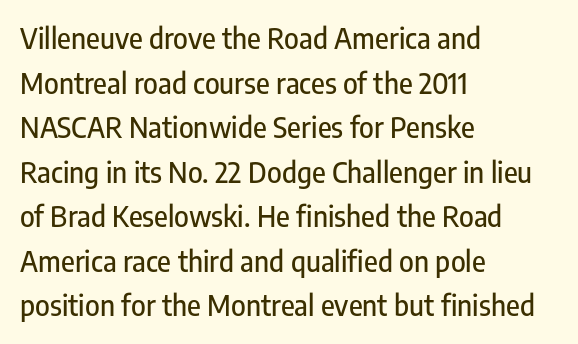
The image shows 28 px condensed sans-serif type, upright; set left-aligned, normal line spacing (1.59x), normal letter spacing, not underlined; low stroke contrast and a medium x-height.
